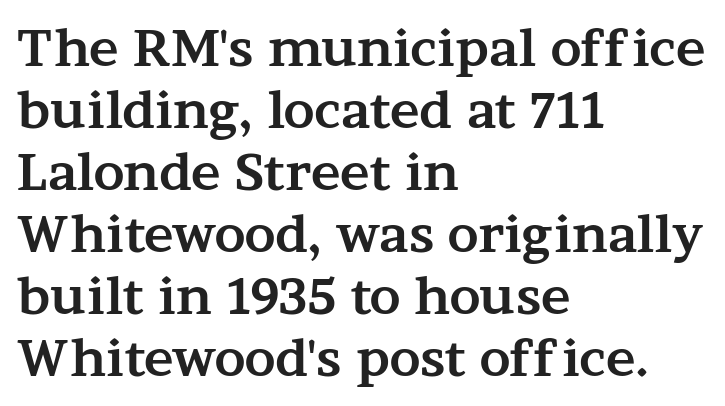
Q: Is the text bold? A: Yes.
Q: Is the text italic (slanted)? A: No, it is upright.
Q: Is the typeface a serif or a sans-serif typeface? A: Serif.
Q: Is the text underlined? A: No.
Q: How is the paragraph aligned? A: Left-aligned.
Q: Is the spacing between letters normal or unusually wide? A: Normal.
Q: Width (condensed, normal, or wide)? A: Wide.
Q: Stroke contrast? A: Medium.
Q: x-height? A: Medium.
Q: Monospaced? A: No.
